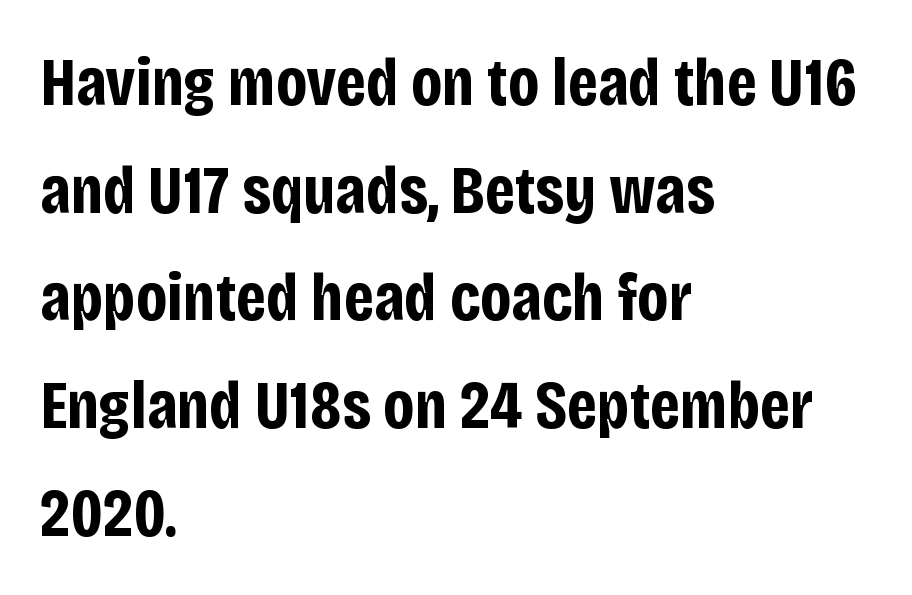
Q: Is the text bold? A: Yes.
Q: Is the text italic (slanted)? A: No, it is upright.
Q: Is the typeface a serif or a sans-serif typeface? A: Sans-serif.
Q: Is the text underlined? A: No.
Q: How is the paragraph aligned? A: Left-aligned.
Q: Is the spacing between letters normal or unusually wide? A: Normal.
Q: Is the spacing between lines tight, normal or loose? A: Normal.
Q: Width (condensed, normal, or wide)? A: Condensed.
Q: Stroke contrast? A: Low.
Q: x-height? A: Large.
Q: Monospaced? A: No.
